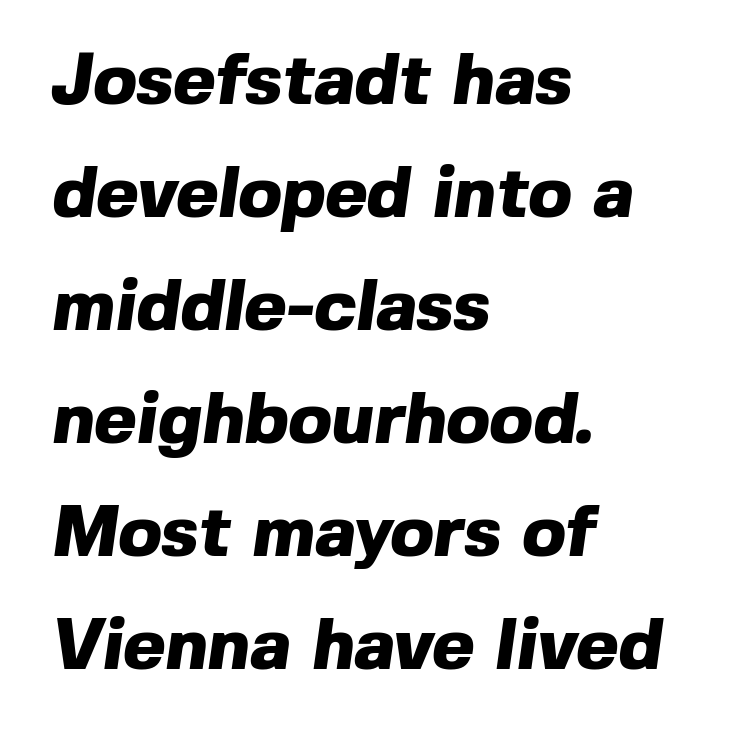
{"serif": "no", "bold": "yes", "weight": "heavy", "width": "normal", "x_height": "medium", "monospaced": "no", "underline": "no", "align": "left", "line_spacing": "normal", "line_spacing_ratio": 1.57, "letter_spacing": "normal", "letter_spacing_em": 0.0, "glyph_px": 72}
